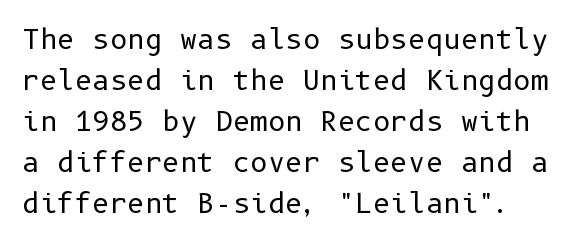
Q: Is the text bold? A: No.
Q: Is the text italic (slanted)? A: No, it is upright.
Q: Is the text underlined? A: No.
Q: Is the spacing between letters normal or unusually wide? A: Normal.
Q: Is the spacing between lines tight, normal or loose? A: Normal.
